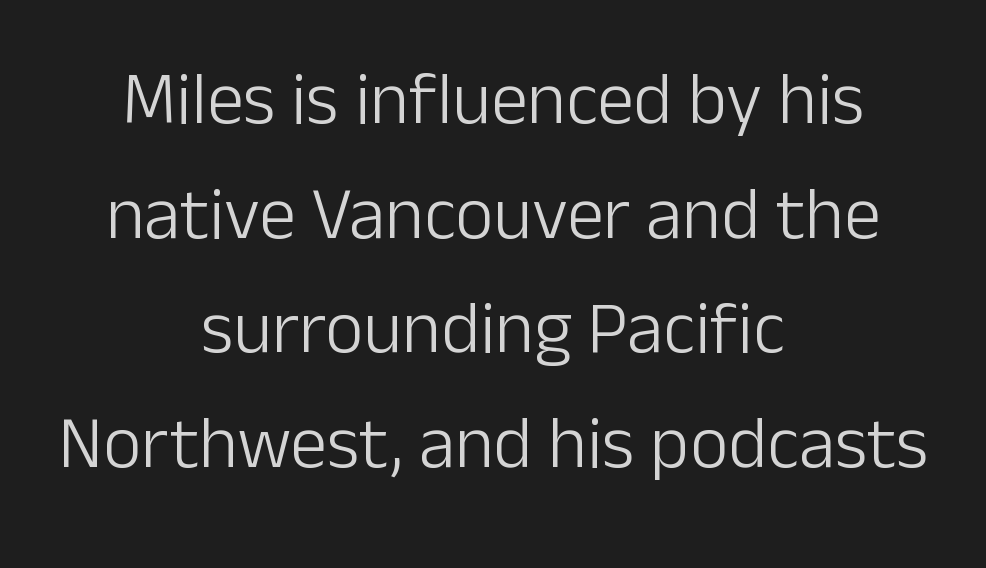
These lines sit exactly where default settings would place them. The face looks like a standard text weight, possibly lighter. Type style note: lacks serifs. Reading down the block, each line starts at a different indent, mirrored at its end. Each row of text sits above clean, open space. Letter spacing: default.
